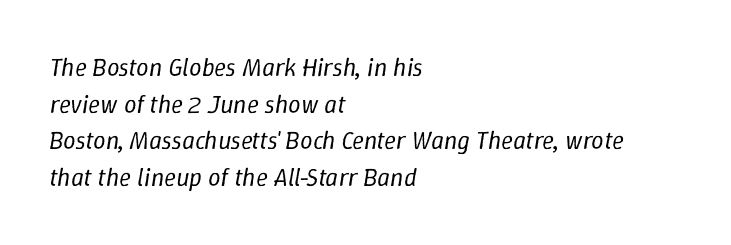
{"italic": "yes", "lean": "right", "slant_degrees": 9, "bold": "no", "underline": "no", "align": "left", "line_spacing": "normal", "line_spacing_ratio": 1.47, "letter_spacing": "normal", "letter_spacing_em": 0.0, "glyph_px": 25}
